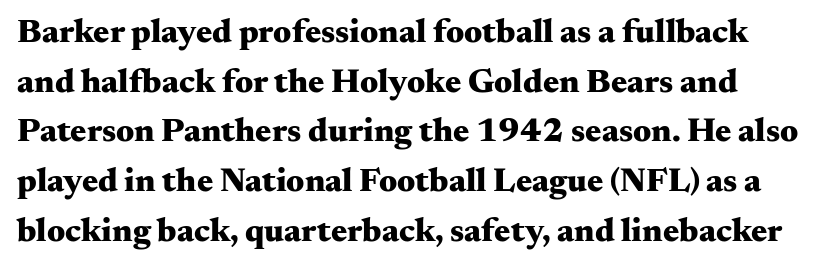
The area under the type is left untouched. The face used here is rendered with its standard letterfit. A typesetter would call this proportional, since set widths differ per character. Summary of weight: heavy, a full bold. Evenly set lines give the paragraph a standard silhouette. The specimen reads as upright at a glance.
